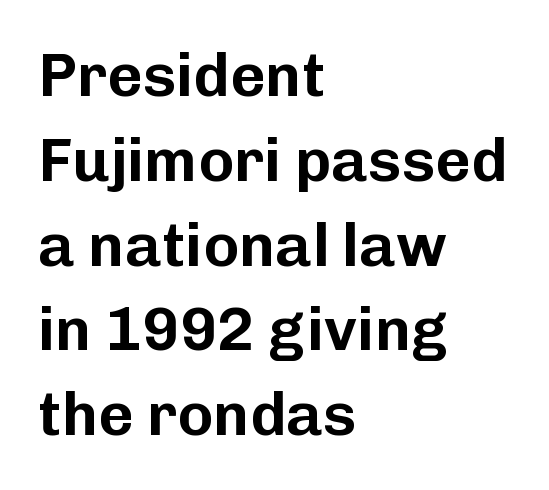
{"serif": "no", "italic": "no", "width": "normal", "stroke_contrast": "low", "x_height": "medium", "monospaced": "no", "underline": "no", "align": "left", "line_spacing": "normal", "line_spacing_ratio": 1.39, "letter_spacing": "normal", "letter_spacing_em": 0.0, "glyph_px": 61}
